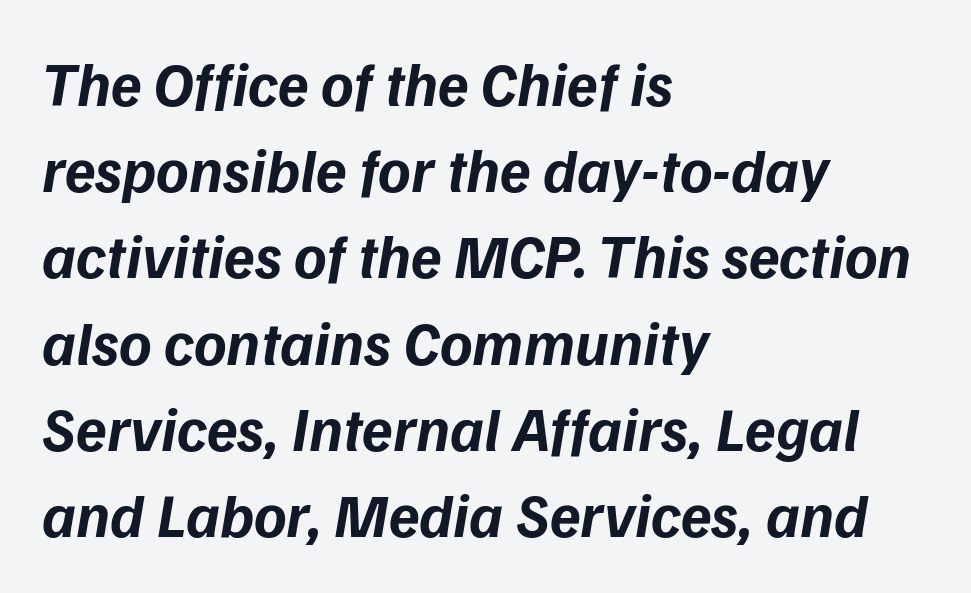
{"serif": "no", "bold": "yes", "weight": "bold", "width": "normal", "stroke_contrast": "low", "x_height": "medium", "monospaced": "no", "underline": "no", "align": "left", "line_spacing": "normal", "line_spacing_ratio": 1.39, "letter_spacing": "normal", "letter_spacing_em": 0.0, "glyph_px": 62}
